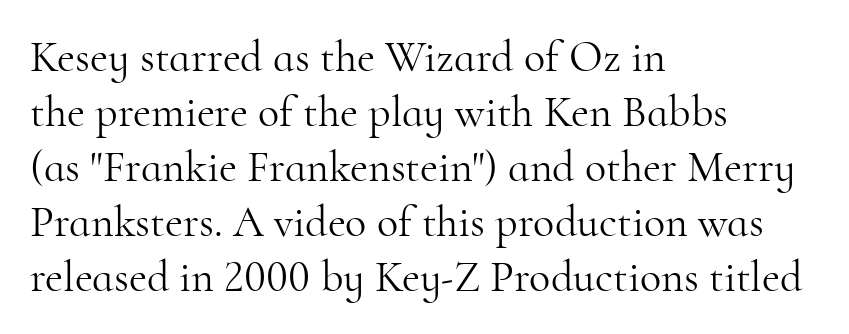
Q: Is the text bold? A: No.
Q: Is the text italic (slanted)? A: No, it is upright.
Q: Is the typeface a serif or a sans-serif typeface? A: Serif.
Q: Is the text underlined? A: No.
Q: How is the paragraph aligned? A: Left-aligned.
Q: Is the spacing between letters normal or unusually wide? A: Normal.
Q: Is the spacing between lines tight, normal or loose? A: Normal.
Q: Width (condensed, normal, or wide)? A: Normal.
Q: Stroke contrast? A: High.
Q: x-height? A: Small.
Q: Monospaced? A: No.
